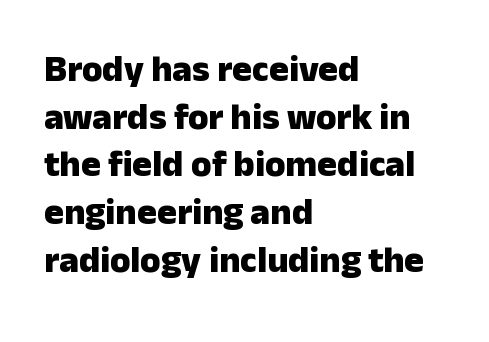
{"serif": "no", "italic": "no", "bold": "yes", "weight": "heavy", "width": "normal", "stroke_contrast": "low", "x_height": "medium", "monospaced": "no", "underline": "no", "align": "left", "line_spacing": "normal", "line_spacing_ratio": 1.29, "letter_spacing": "normal", "letter_spacing_em": 0.0, "glyph_px": 37}
